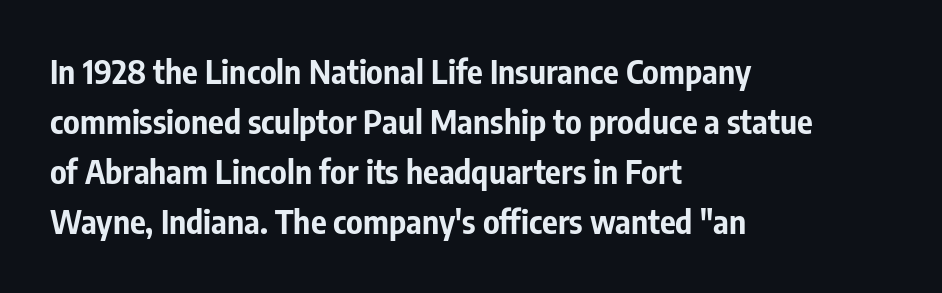
The image shows 33 px bold, condensed sans-serif type, upright; set left-aligned, normal line spacing (1.52x), normal letter spacing, not underlined; low stroke contrast and a medium x-height.
